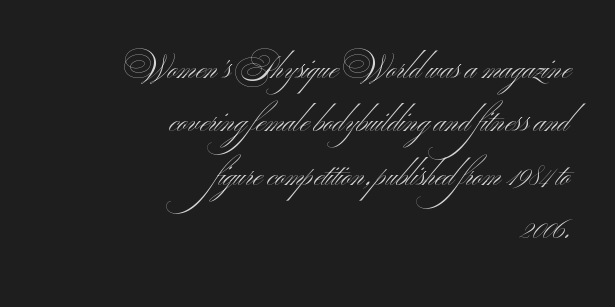
Right-aligned paragraph, ragged on the left. This rendering leaves character spacing at its baseline value. You could not count columns in this text — the font is proportionally spaced. Note: no serifs on the glyphs. No extra ink here — the face is not bold.
